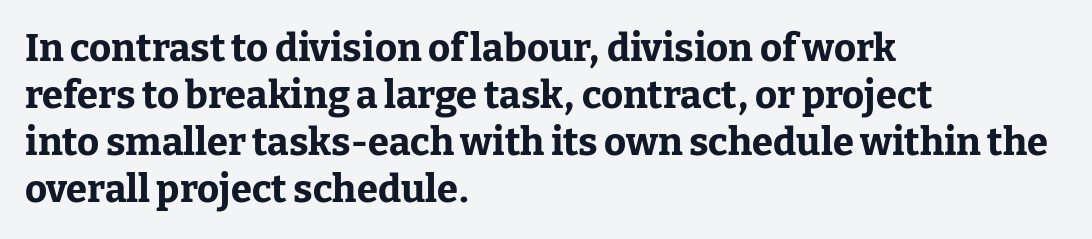
The image shows 38 px bold serif type, upright; set left-aligned, line spacing 1.24x, normal letter spacing, not underlined; low stroke contrast and a medium x-height.
